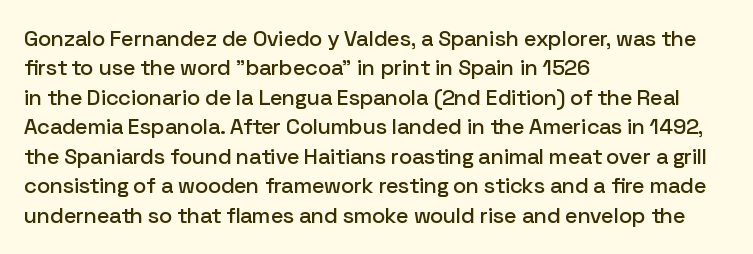
Reading down the block, your eye returns to a fixed left position each line. The type sits square on the baseline with zero lean. The space directly below the letters is spotless. Notice how descenders clear the ascenders below comfortably — that's standard leading. Each word holds together tightly as a unit, with standard inter-letter gaps.
